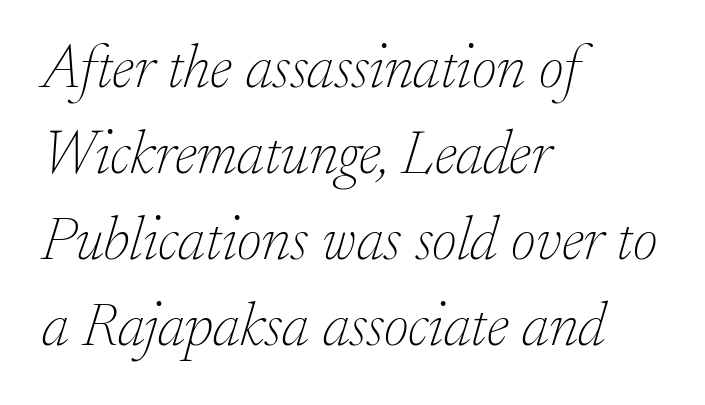
{"serif": "yes", "italic": "yes", "lean": "right", "slant_degrees": 17, "bold": "no", "weight": "thin", "width": "normal", "stroke_contrast": "low", "x_height": "small", "monospaced": "no", "underline": "no", "align": "left", "line_spacing": "normal", "line_spacing_ratio": 1.41, "letter_spacing": "normal", "letter_spacing_em": 0.0, "glyph_px": 61}
